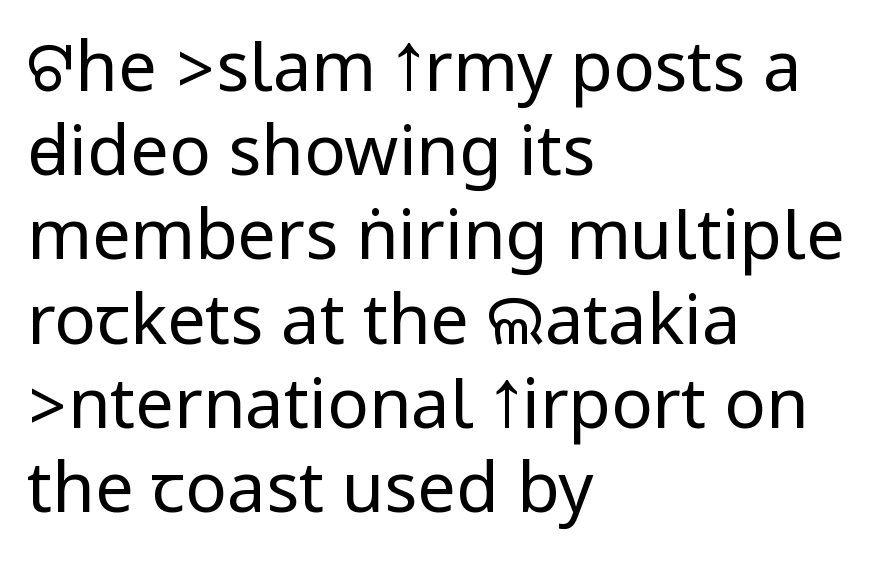
{"serif": "no", "italic": "no", "bold": "no", "weight": "regular", "width": "condensed", "stroke_contrast": "low", "underline": "no", "align": "left", "line_spacing_ratio": 1.22, "letter_spacing": "normal", "letter_spacing_em": 0.0, "glyph_px": 69}
